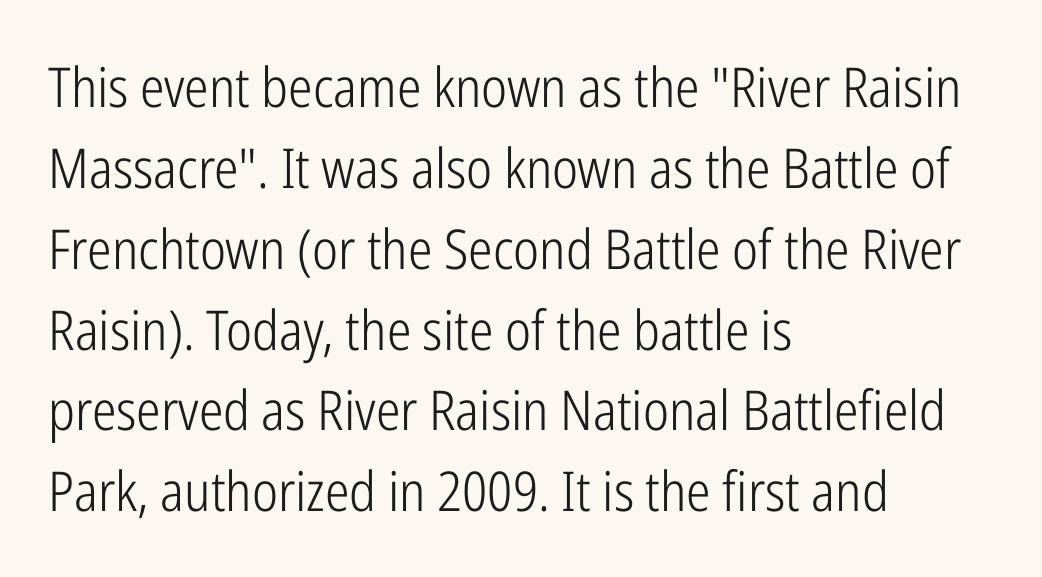
The zone under the glyphs is completely vacant. Is the type heavy? It reads as light-to-regular instead. The typeface chosen for these lines omits serifs. Tall strokes in this sample are plumb rather than angled. Visually the block forms a straight wall on the left and a jagged coastline on the right. Rows of type keep a routine distance in the vertical direction.
